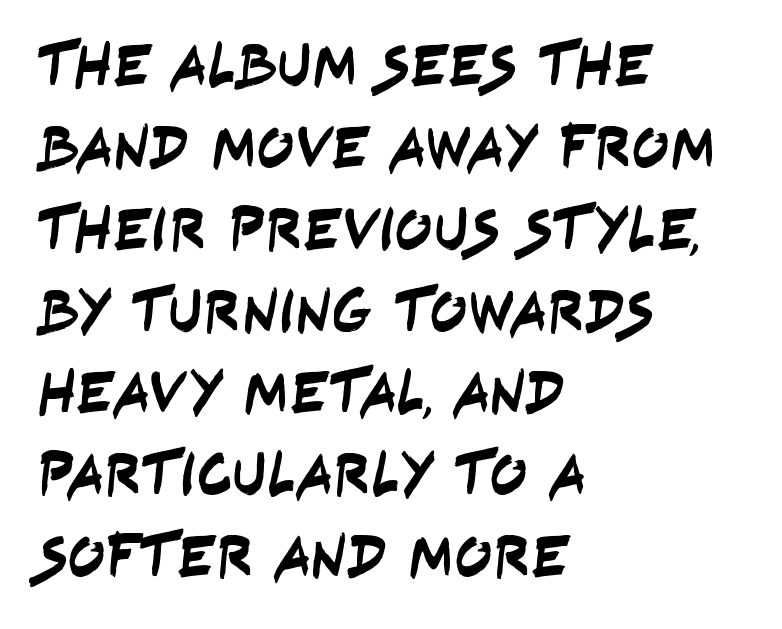
{"serif": "no", "width": "condensed", "stroke_contrast": "low", "x_height": "large", "monospaced": "no", "underline": "no", "align": "left", "line_spacing": "normal", "line_spacing_ratio": 1.32, "letter_spacing": "normal", "letter_spacing_em": 0.0, "glyph_px": 62}
